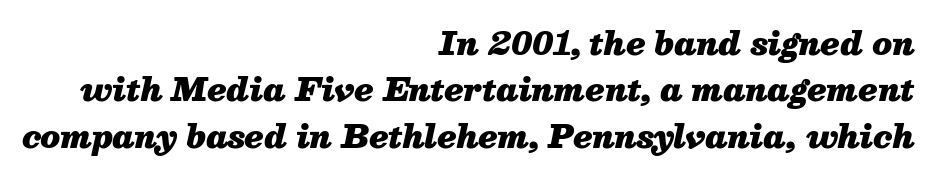
The image shows 31 px heavy type, italic (leaning right); set right-aligned, normal line spacing (1.5x), normal letter spacing, not underlined; medium stroke contrast and a medium x-height.
